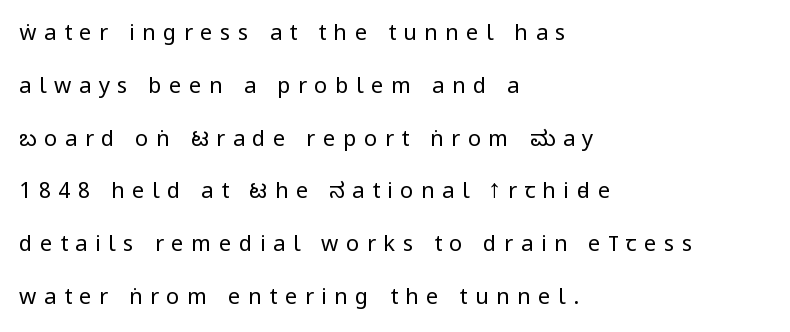
Every row of glyphs begins at an identical x-position on the left. The passage shown is not bold in any degree. The space between consecutive lines is lavish. Descender tails drop into unmarked territory. The letters are spread apart with noticeably loose tracking.
